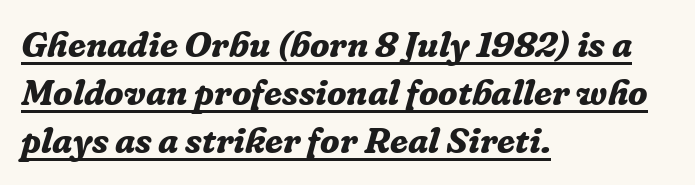
The face used here is proportionally spaced, like ordinary book or web type. Decoration check: the copy is underlined. Look at the stroke-to-counter ratio: heavy, a bold. The line-height multiplier appears to be the usual default. Line beginnings align vertically; line endings do not.
